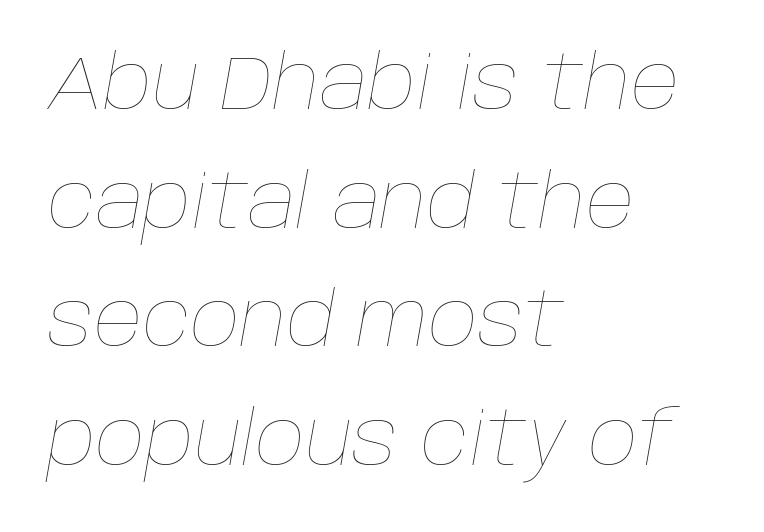
No extra tracking has been applied to these lines. Underline: absent. Does the copy run flush right? No — it runs flush left. There's an unmistakable incline to the writing here. Vertical stems look standard width or narrower in stroke.
